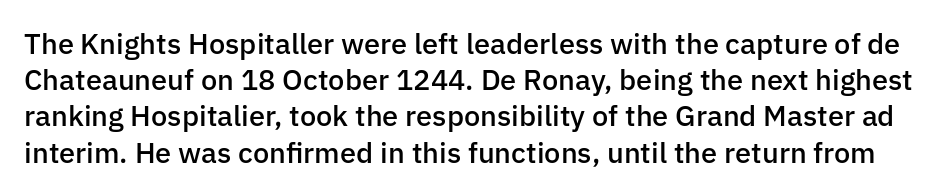
Think of a printed novel: that variable character pitch is what you see here. Tall strokes in this sample are plumb rather than angled. A typesetter would call this leading conventional body-copy spacing. The zone under the glyphs is completely vacant.
